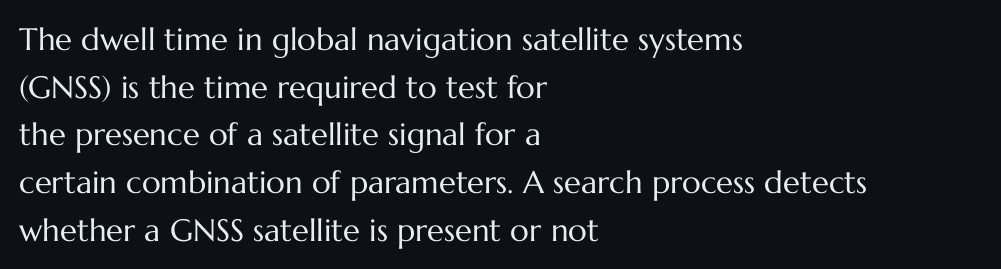
{"italic": "no", "bold": "no", "weight": "regular", "width": "normal", "stroke_contrast": "medium", "x_height": "medium", "monospaced": "no", "underline": "no", "align": "left", "line_spacing": "normal", "line_spacing_ratio": 1.54, "letter_spacing": "normal", "letter_spacing_em": 0.0, "glyph_px": 31}
